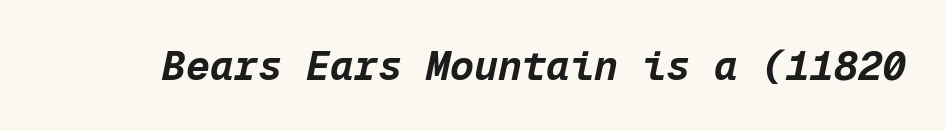
The image shows 40 px bold type, italic (leaning right), monospaced; set normal letter spacing, not underlined; low stroke contrast and a medium x-height.
